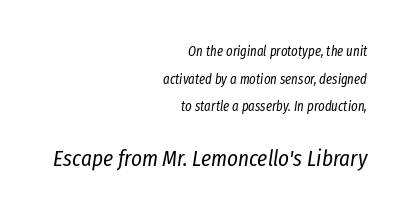
Q: Is the text bold? A: No.
Q: Is the text italic (slanted)? A: Yes, it leans right by about 8 degrees.
Q: Is the text underlined? A: No.
Q: How is the paragraph aligned? A: Right-aligned.
Q: Is the spacing between letters normal or unusually wide? A: Normal.
Q: Is the spacing between lines tight, normal or loose? A: Loose.
Q: Which block of text is set in a larger size, the first (top) or the second (bottom)? A: The second (bottom) one.
